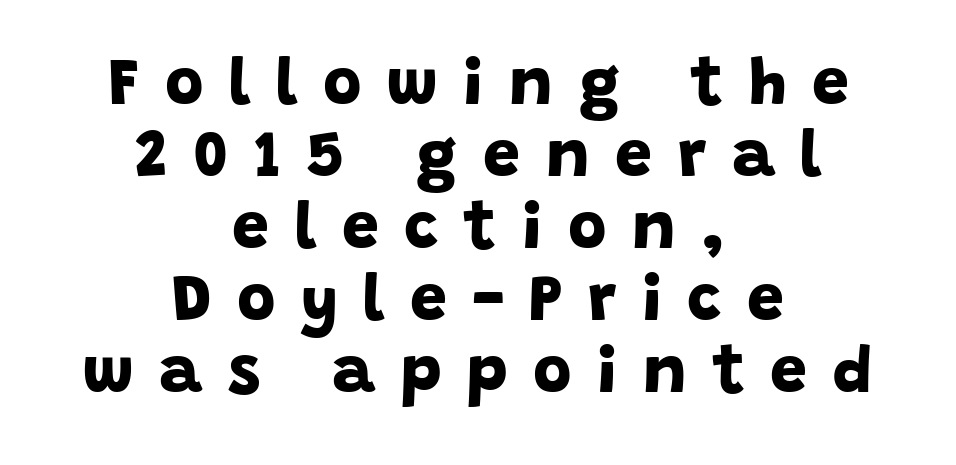
Every row of glyphs is offset so its center matches the block's center. If you measured baseline to baseline, you'd find a short distance. Look at the stroke-to-counter ratio: heavy, a bold. Check under the words: just untouched page. You can tell from the bare stems that sans-serif type was used. Here the designer chose a conventional face with non-uniform glyph widths.
